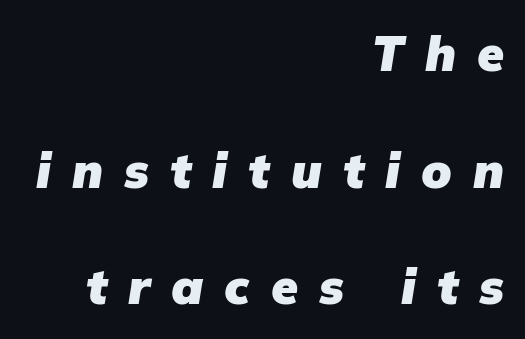
Q: Is the text bold? A: Yes.
Q: Is the typeface a serif or a sans-serif typeface? A: Sans-serif.
Q: Is the text underlined? A: No.
Q: How is the paragraph aligned? A: Right-aligned.
Q: Is the spacing between letters normal or unusually wide? A: Unusually wide.
Q: Is the spacing between lines tight, normal or loose? A: Loose.
Q: Width (condensed, normal, or wide)? A: Normal.
Q: Stroke contrast? A: Low.
Q: x-height? A: Medium.
Q: Monospaced? A: No.
